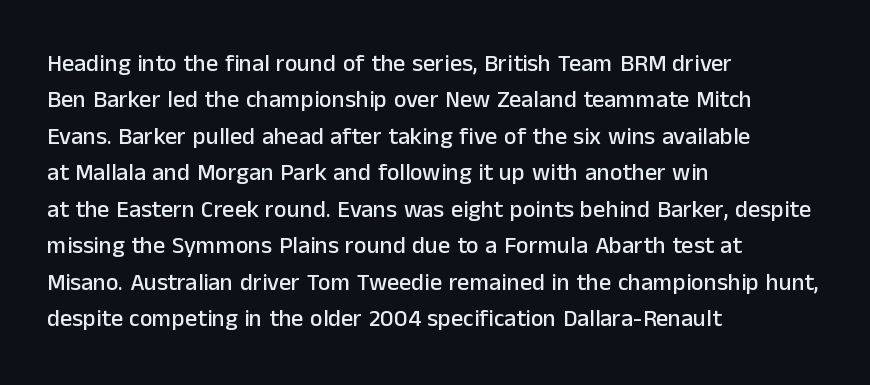
The image shows 24 px text type, upright; set left-aligned, normal line spacing (1.52x), normal letter spacing, not underlined.
